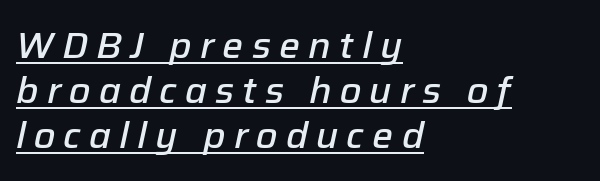
The image shows 37 px semibold type, italic (leaning right); set left-aligned, line spacing 1.21x, unusually wide letter spacing (+0.22 em), underlined; low stroke contrast and a medium x-height.
